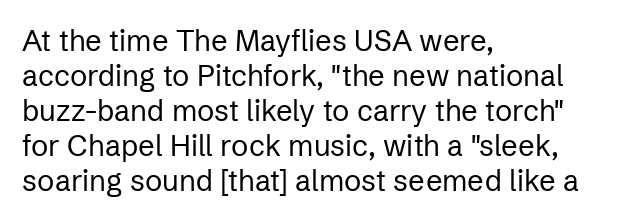
Q: Is the text bold? A: No.
Q: Is the text italic (slanted)? A: No, it is upright.
Q: Is the typeface a serif or a sans-serif typeface? A: Sans-serif.
Q: Is the text underlined? A: No.
Q: How is the paragraph aligned? A: Left-aligned.
Q: Is the spacing between letters normal or unusually wide? A: Normal.
Q: Width (condensed, normal, or wide)? A: Normal.
Q: Stroke contrast? A: Low.
Q: x-height? A: Medium.
Q: Monospaced? A: No.
